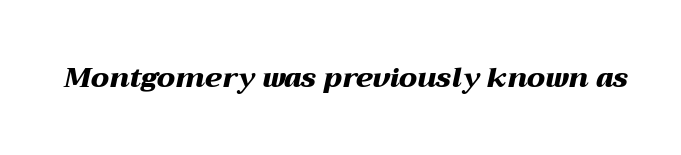
{"italic": "yes", "lean": "right", "slant_degrees": 12, "bold": "yes", "weight": "heavy", "width": "wide", "stroke_contrast": "medium", "x_height": "medium", "monospaced": "no", "underline": "no", "letter_spacing": "normal", "letter_spacing_em": 0.0, "glyph_px": 28}
